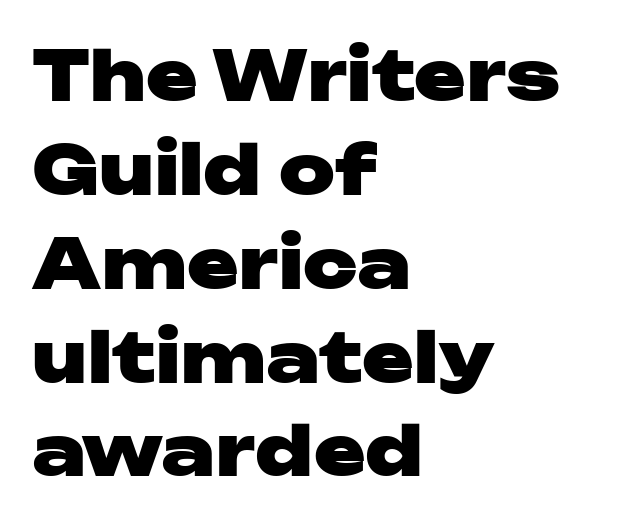
Do the characters align in a grid? No, the font is proportional. The characters display no serif detailing; their extremities are plain. The face used here has the dense, thick strokes of a bold. It's the straight-up-and-down kind of type. The paragraph shown leans on its left margin.
